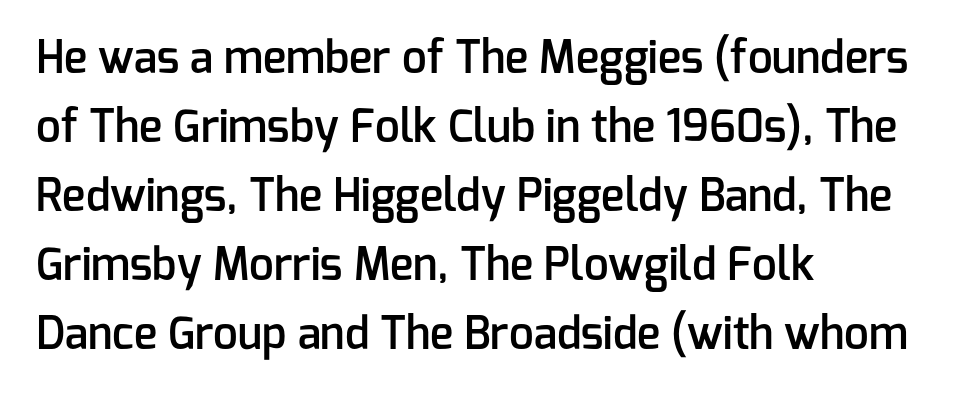
{"serif": "no", "italic": "no", "bold": "semi", "weight": "semibold", "width": "normal", "stroke_contrast": "low", "x_height": "medium", "monospaced": "no", "underline": "no", "align": "left", "line_spacing": "normal", "line_spacing_ratio": 1.57, "letter_spacing": "normal", "letter_spacing_em": 0.0, "glyph_px": 44}
